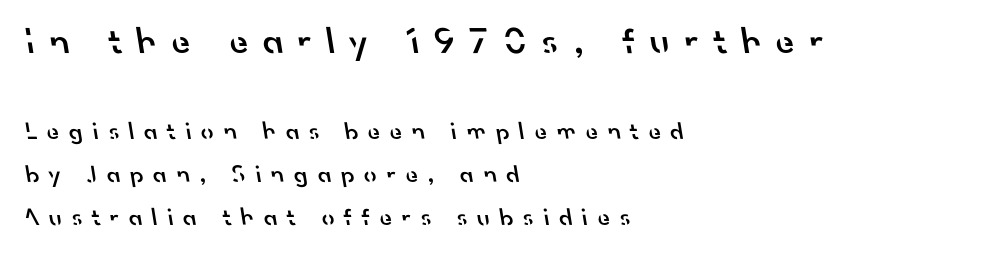
{"serif": "no", "bold": "semi", "weight": "semibold", "width": "normal", "stroke_contrast": "low", "x_height": "small", "monospaced": "no", "underline": "no", "align": "left", "line_spacing_ratio": 1.71, "letter_spacing": "wide", "letter_spacing_em": 0.39, "larger_block": "first", "size_ratio": 1.52, "glyph_px": 38}
